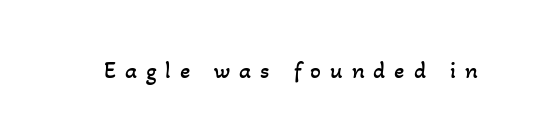
Q: Is the text bold? A: No.
Q: Is the text underlined? A: No.
Q: Is the spacing between letters normal or unusually wide? A: Unusually wide.
